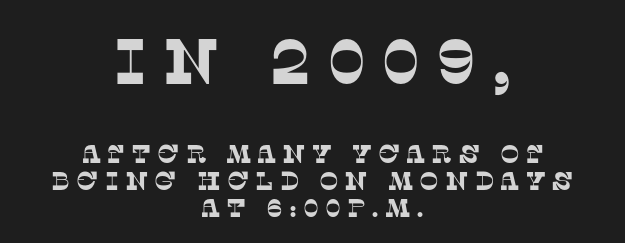
The image shows 64 px serif type; set centered, tight line spacing (1.03x), unusually wide letter spacing (+0.23 em), not underlined; the first (top) block is 2.46x larger; low stroke contrast and a large x-height.
